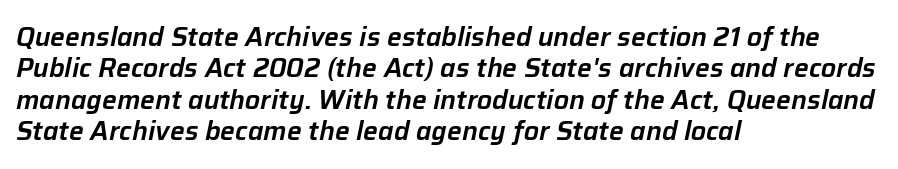
{"italic": "yes", "lean": "right", "slant_degrees": 12, "underline": "no", "align": "left", "line_spacing_ratio": 1.21, "letter_spacing": "normal", "letter_spacing_em": 0.0, "glyph_px": 26}
